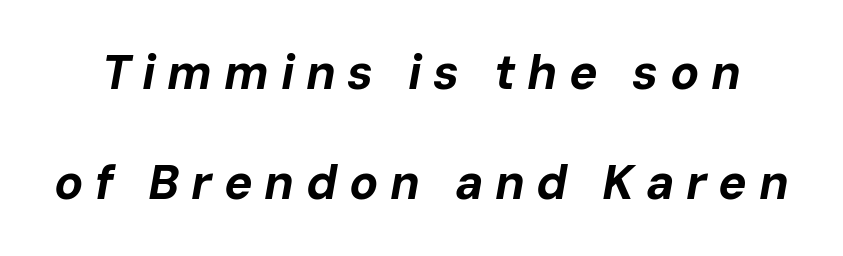
{"italic": "yes", "lean": "right", "slant_degrees": 10, "bold": "yes", "weight": "bold", "width": "normal", "stroke_contrast": "low", "x_height": "medium", "monospaced": "no", "underline": "no", "line_spacing": "loose", "line_spacing_ratio": 2.3, "letter_spacing": "wide", "letter_spacing_em": 0.24, "glyph_px": 48}
